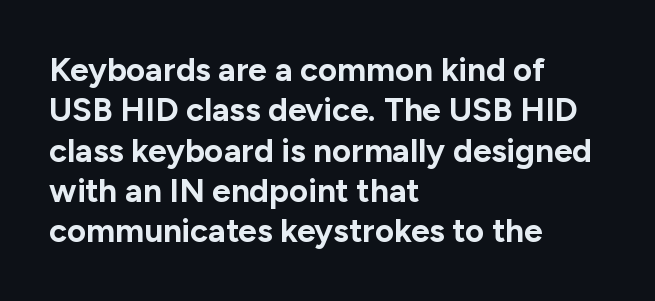
Q: Is the text bold? A: Yes.
Q: Is the text italic (slanted)? A: No, it is upright.
Q: Is the typeface a serif or a sans-serif typeface? A: Sans-serif.
Q: Is the text underlined? A: No.
Q: How is the paragraph aligned? A: Left-aligned.
Q: Is the spacing between letters normal or unusually wide? A: Normal.
Q: Width (condensed, normal, or wide)? A: Normal.
Q: Stroke contrast? A: Low.
Q: x-height? A: Medium.
Q: Monospaced? A: No.
